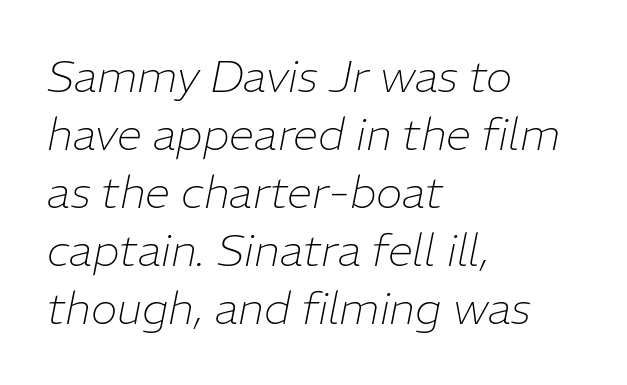
The image shows 45 px thin type, italic (leaning right); set left-aligned, normal line spacing (1.29x), normal letter spacing, not underlined; low stroke contrast and a medium x-height.
